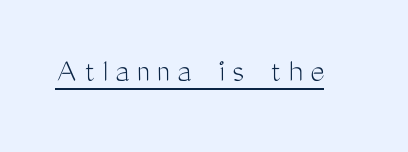
Q: Is the text bold? A: No.
Q: Is the text italic (slanted)? A: No, it is upright.
Q: Is the typeface a serif or a sans-serif typeface? A: Sans-serif.
Q: Is the text underlined? A: Yes.
Q: Is the spacing between letters normal or unusually wide? A: Unusually wide.
Q: Width (condensed, normal, or wide)? A: Condensed.
Q: Stroke contrast? A: Medium.
Q: x-height? A: Medium.
Q: Monospaced? A: No.
